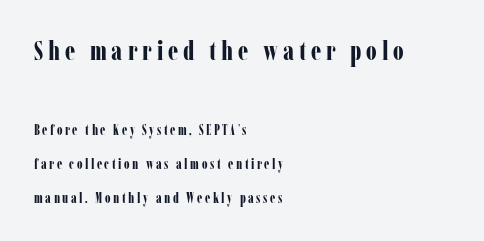
Q: Is the text bold? A: Yes.
Q: Is the text italic (slanted)? A: No, it is upright.
Q: Is the text underlined? A: No.
Q: How is the paragraph aligned? A: Left-aligned.
Q: Is the spacing between lines tight, normal or loose? A: Loose.
Q: Which block of text is set in a larger size, the first (top) or the second (bottom)? A: The first (top) one.
